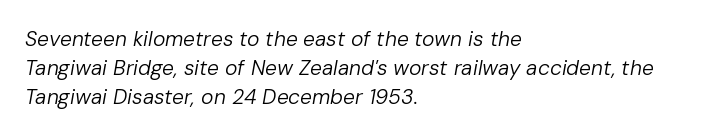
The image shows 21 px text type, italic (leaning right); set left-aligned, normal line spacing (1.39x), normal letter spacing, not underlined.
